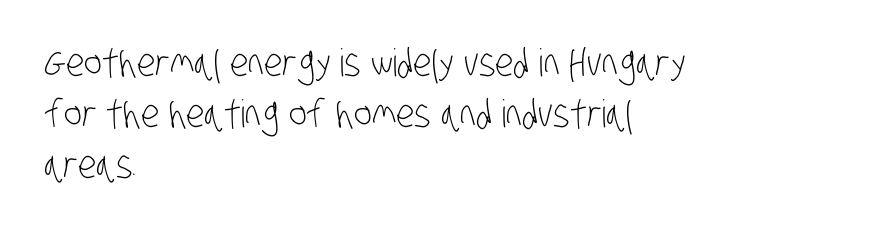
{"serif": "no", "bold": "no", "weight": "light", "width": "condensed", "stroke_contrast": "low", "x_height": "large", "monospaced": "no", "underline": "no", "align": "left", "line_spacing": "normal", "line_spacing_ratio": 1.34, "letter_spacing": "normal", "letter_spacing_em": 0.0, "glyph_px": 38}
